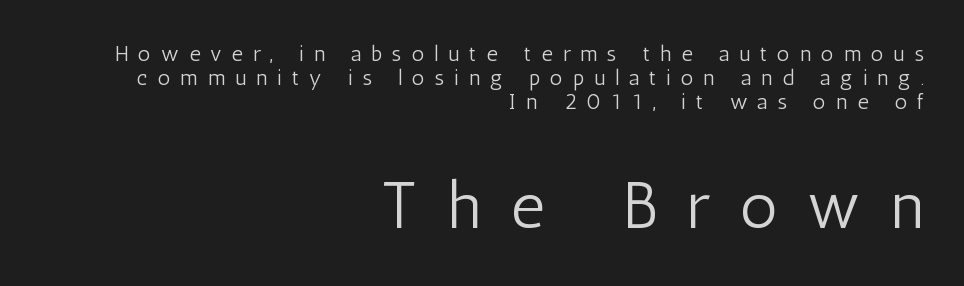
The later block is typeset at a bigger size than the earlier block. Designer's note — italics off, roman on. Look at the tracking — it's clearly loosened, letters drifting apart. Look at the bottom of the vertical strokes: they stop flat, with no serifs. Here the designer chose a conventional face with non-uniform glyph widths.
